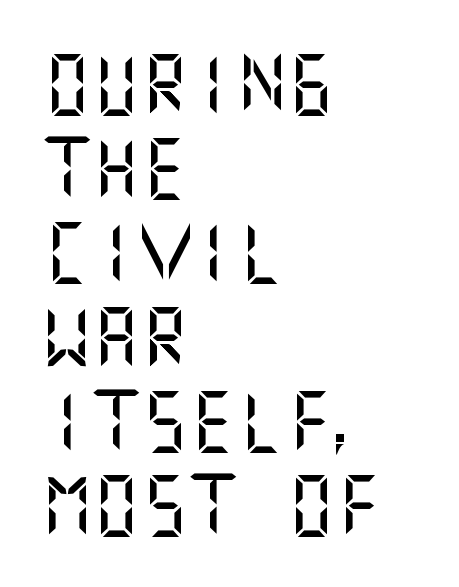
The image shows 61 px sans-serif type, upright; set left-aligned, normal line spacing (1.38x), normal letter spacing, not underlined; medium stroke contrast and a large x-height.
